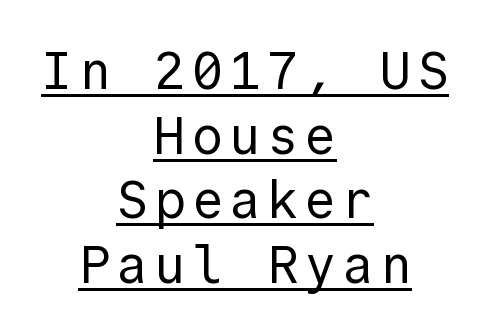
The image shows 53 px regular-weight sans-serif type, upright, monospaced; set centered, line spacing 1.22x, underlined; a medium x-height.
